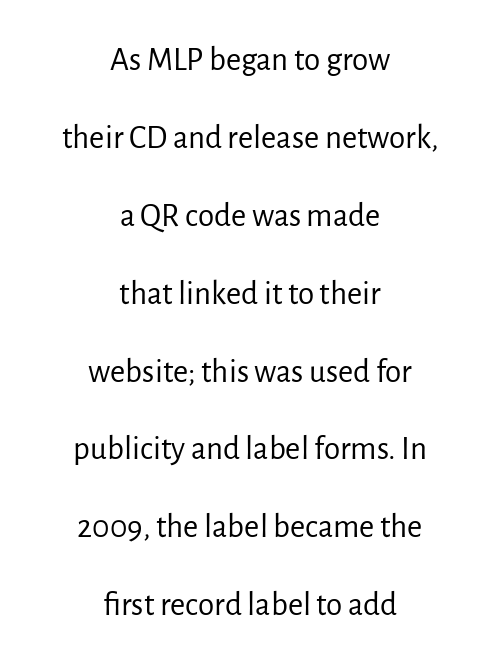
Q: Is the text bold? A: No.
Q: Is the text italic (slanted)? A: No, it is upright.
Q: Is the typeface a serif or a sans-serif typeface? A: Sans-serif.
Q: Is the text underlined? A: No.
Q: How is the paragraph aligned? A: Centered.
Q: Is the spacing between letters normal or unusually wide? A: Normal.
Q: Is the spacing between lines tight, normal or loose? A: Loose.
Q: Width (condensed, normal, or wide)? A: Normal.
Q: Stroke contrast? A: Low.
Q: x-height? A: Medium.
Q: Monospaced? A: No.
